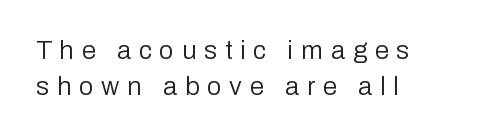
No heavy texture on the line: the type isn't bold. Glyph-to-glyph distance is far greater than everyday printed text. A roman cut, with each character standing at attention. Quick note: interline space is typical. Caption: multi-line text, flush left, ragged right. Letters rest on an invisible, unmarked baseline.
